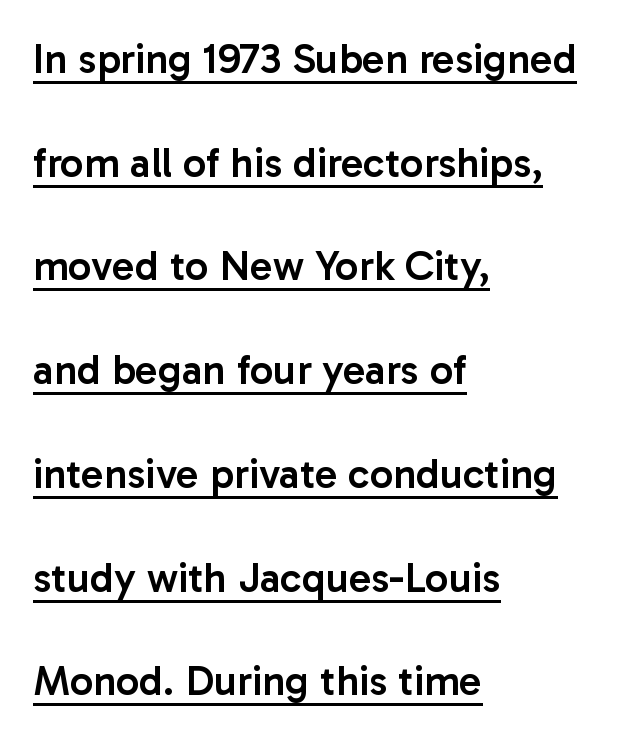
{"serif": "no", "italic": "no", "bold": "semi", "weight": "semibold", "width": "normal", "stroke_contrast": "low", "x_height": "medium", "monospaced": "no", "underline": "yes", "align": "left", "line_spacing": "loose", "line_spacing_ratio": 2.47, "letter_spacing": "normal", "letter_spacing_em": 0.0, "glyph_px": 42}
